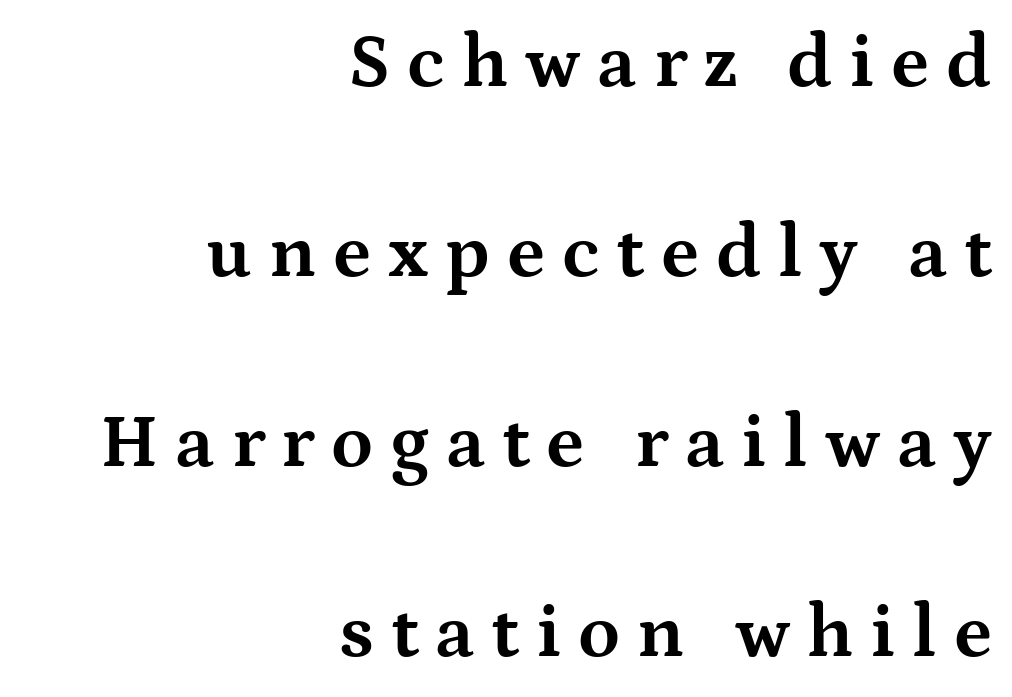
Is the letter spacing exaggerated? Yes — the characters are pushed far apart. A clean baseline with only descenders dipping below it. Varying glyph widths throughout — classic text-font behaviour. Summary of weight: heavy, a full bold. The space between consecutive lines is lavish.
